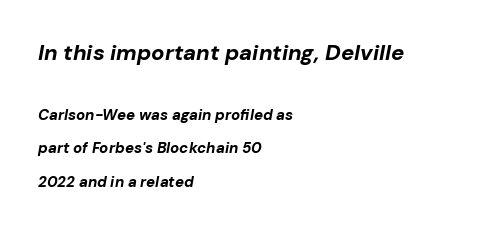
The image shows 22 px bold type, italic (leaning right); set left-aligned, loose line spacing (2.24x), normal letter spacing, not underlined; the first (top) block is 1.47x larger.
